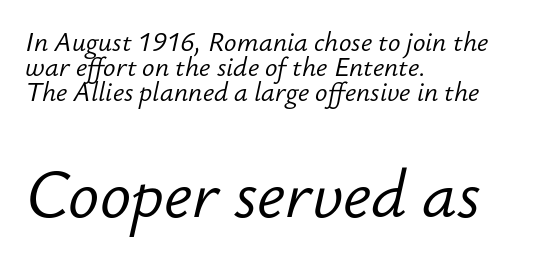
The image shows 65 px light type, italic (leaning right); set left-aligned, tight line spacing (0.96x), normal letter spacing, not underlined; the second (bottom) block is 2.5x larger; low stroke contrast and a small x-height.
